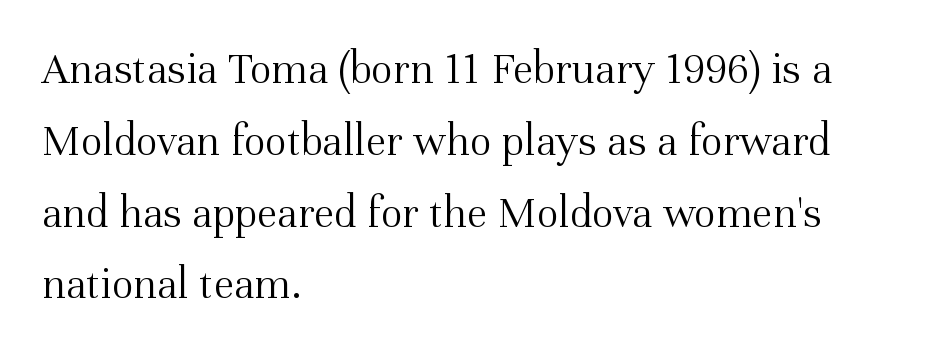
Q: Is the text bold? A: No.
Q: Is the text italic (slanted)? A: No, it is upright.
Q: Is the typeface a serif or a sans-serif typeface? A: Serif.
Q: Is the text underlined? A: No.
Q: How is the paragraph aligned? A: Left-aligned.
Q: Is the spacing between letters normal or unusually wide? A: Normal.
Q: Is the spacing between lines tight, normal or loose? A: Normal.
Q: Width (condensed, normal, or wide)? A: Normal.
Q: Stroke contrast? A: Medium.
Q: x-height? A: Medium.
Q: Monospaced? A: No.
